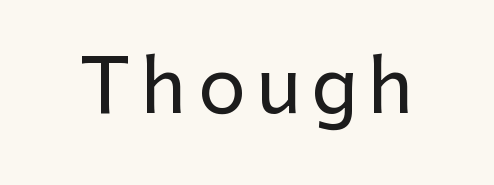
{"serif": "no", "italic": "no", "width": "normal", "stroke_contrast": "low", "x_height": "medium", "monospaced": "no", "underline": "no", "glyph_px": 75}
